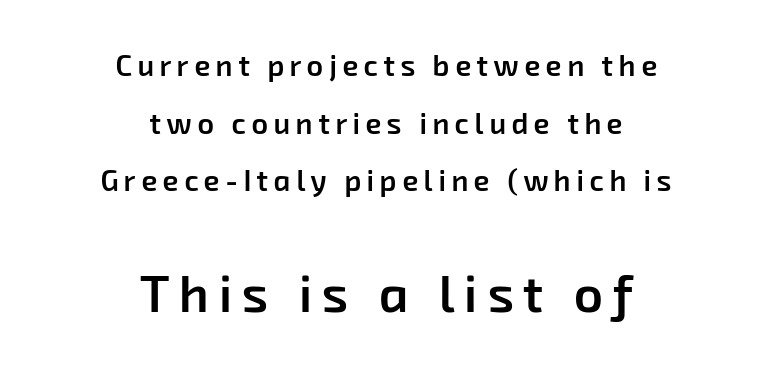
Q: Is the text bold? A: Semi-bold.
Q: Is the typeface a serif or a sans-serif typeface? A: Sans-serif.
Q: Is the text underlined? A: No.
Q: How is the paragraph aligned? A: Centered.
Q: Is the spacing between lines tight, normal or loose? A: Loose.
Q: Which block of text is set in a larger size, the first (top) or the second (bottom)? A: The second (bottom) one.
Q: Width (condensed, normal, or wide)? A: Normal.
Q: Stroke contrast? A: Low.
Q: x-height? A: Medium.
Q: Monospaced? A: No.
